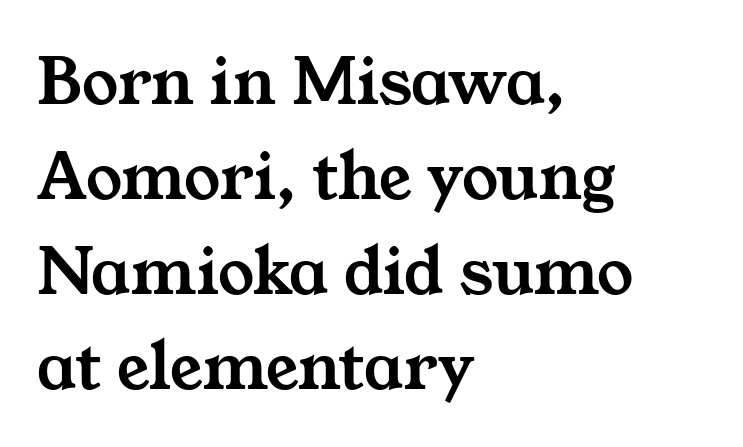
Tracking here is standard; glyphs follow each other at the usual distance. Do the characters align in a grid? No, the font is proportional. The zone under the glyphs is completely vacant. Layout note: lines flush left.
